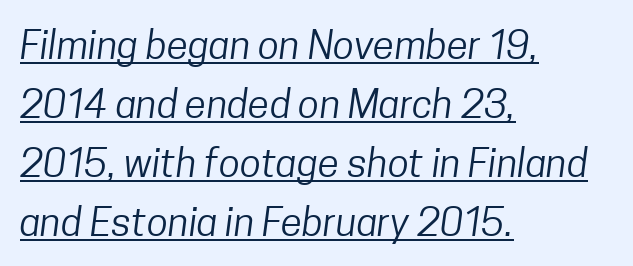
The image shows 39 px regular-weight, condensed sans-serif type; set left-aligned, normal line spacing (1.51x), normal letter spacing, underlined; low stroke contrast and a medium x-height.
